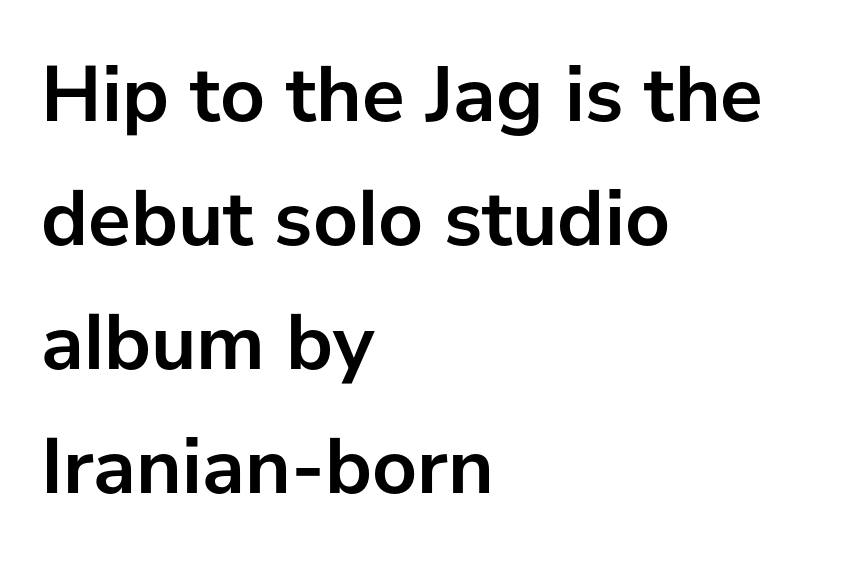
{"serif": "no", "italic": "no", "bold": "yes", "weight": "semibold", "width": "normal", "stroke_contrast": "low", "x_height": "medium", "monospaced": "no", "underline": "no", "align": "left", "line_spacing": "normal", "line_spacing_ratio": 1.55, "letter_spacing": "normal", "letter_spacing_em": 0.0, "glyph_px": 80}
